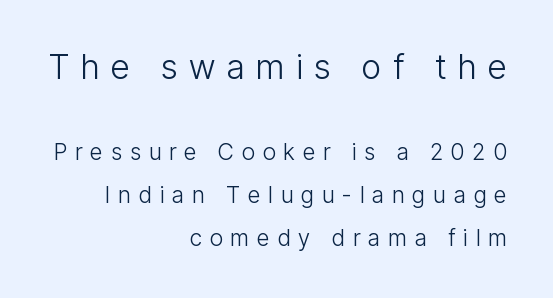
{"serif": "no", "italic": "no", "bold": "no", "weight": "light", "width": "condensed", "stroke_contrast": "low", "x_height": "medium", "monospaced": "no", "underline": "no", "align": "right", "line_spacing_ratio": 1.87, "letter_spacing": "wide", "letter_spacing_em": 0.34, "larger_block": "first", "size_ratio": 1.48, "glyph_px": 34}
